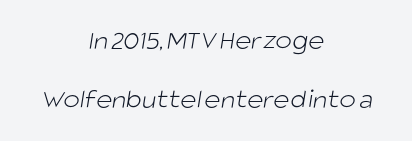
This sample uses plain, unmodified letter spacing. The cut favours lightness, reaching ordinary text weight at its darkest. Notice the wide empty band between every row — that's loose leading. The compositor balanced each line on the midline. The letters advance in unequal steps, a hallmark of proportional type. Nothing sits at the stroke ends, so this counts as sans-serif.
